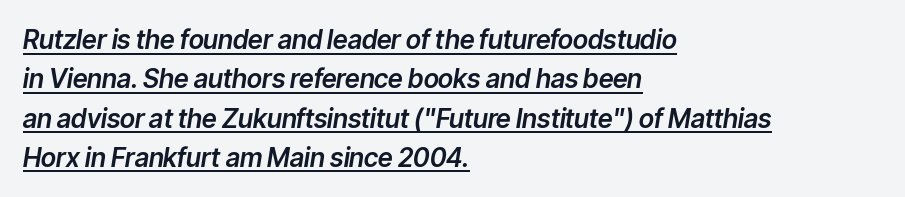
A continuous stroke trails under the words, as in a hyperlink. It's the slanting kind of type. Line spacing here is normal. This rendering leaves character spacing at its baseline value. Line starts are locked; line ends wander.
